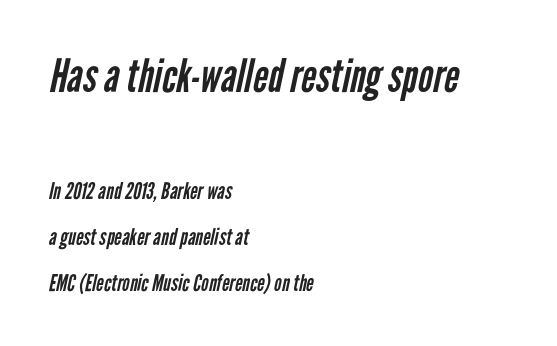
Words float on clear page, feet unadorned. This rendering leaves character spacing at its baseline value. The type family on display is of the sans-serif kind. Is the type heavy? It reads as light-to-regular instead.
